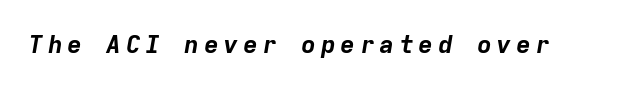
Q: Is the text bold? A: Yes.
Q: Is the text italic (slanted)? A: Yes, it leans right by about 9 degrees.
Q: Is the text underlined? A: No.
